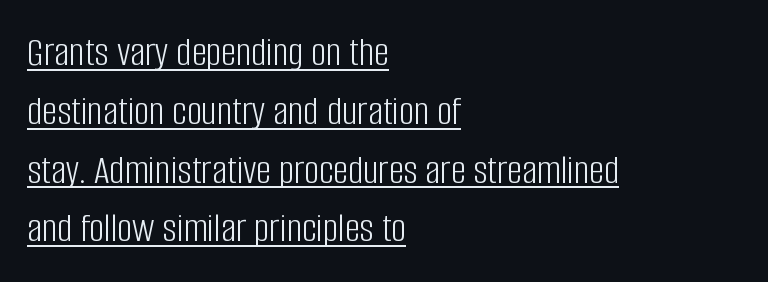
Q: Is the text bold? A: No.
Q: Is the text italic (slanted)? A: No, it is upright.
Q: Is the typeface a serif or a sans-serif typeface? A: Sans-serif.
Q: Is the text underlined? A: Yes.
Q: How is the paragraph aligned? A: Left-aligned.
Q: Is the spacing between letters normal or unusually wide? A: Normal.
Q: Is the spacing between lines tight, normal or loose? A: Normal.
Q: Width (condensed, normal, or wide)? A: Condensed.
Q: Stroke contrast? A: Low.
Q: x-height? A: Large.
Q: Monospaced? A: No.
